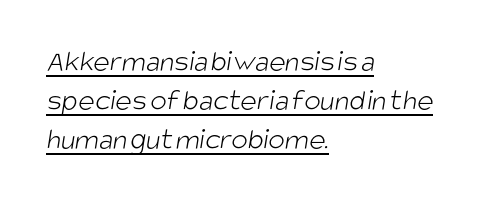
Nope, no serifs anywhere on these letters. Bold? No — there's no thickening of the strokes. Looks like regular typesetting: each glyph gets only the width it needs. A typographer would call this underscored text. Each new line begins a customary step beneath the previous one. The rendering keeps characters at their native spacing.
